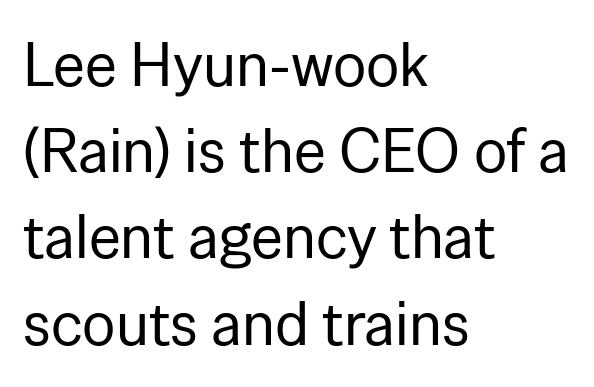
{"serif": "no", "italic": "no", "bold": "no", "weight": "regular", "width": "normal", "stroke_contrast": "low", "x_height": "medium", "monospaced": "no", "underline": "no", "align": "left", "line_spacing": "normal", "line_spacing_ratio": 1.39, "letter_spacing": "normal", "letter_spacing_em": 0.0, "glyph_px": 62}
